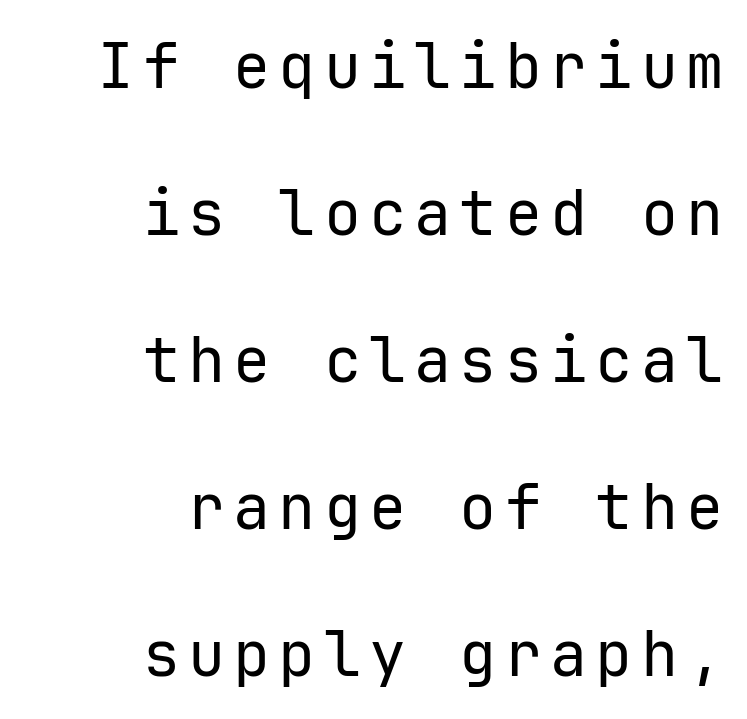
{"serif": "no", "italic": "no", "bold": "no", "weight": "regular", "width": "normal", "stroke_contrast": "low", "x_height": "medium", "monospaced": "yes", "underline": "no", "align": "right", "line_spacing": "loose", "line_spacing_ratio": 2.37, "glyph_px": 62}
